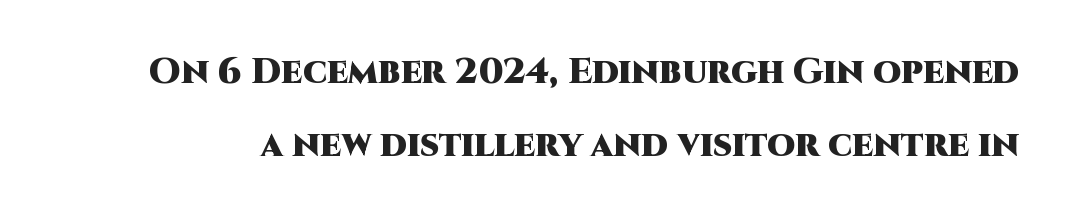
The image shows 36 px heavy sans-serif type, upright; set loose line spacing (2.02x), normal letter spacing, not underlined; high stroke contrast and a large x-height.
